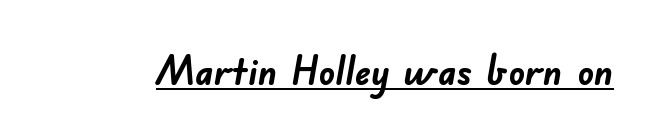
Somebody hit Ctrl+U on this one — the words are underlined. These lines are composed in type without serifs. Default kerning and tracking; the words read as compact shapes. Character widths vary here, with narrow letters taking less room than wide ones. The sample has been set heavy, in full bold.
